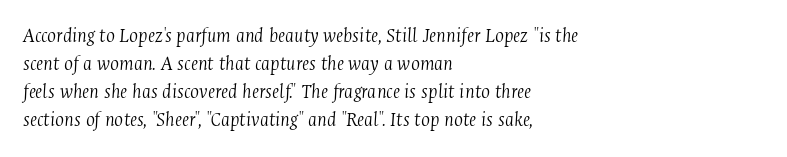
The lettering tilts uniformly, giving the passage an italic look. The rendering uses a moderate line-height, typical for paragraphs. The passage shown has conventional tracking throughout. Short and long lines alike share a common starting point at left.
